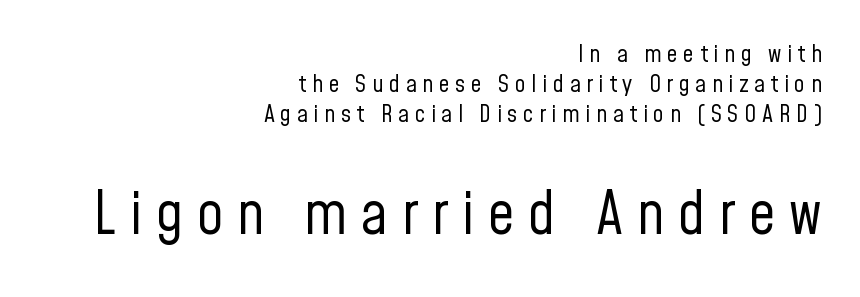
No word sits above an underline. Two sizes are in play, and the larger belongs to the second block. Each letter keeps its own natural width here, so spacing adapts to shape. Line endings align vertically; line beginnings do not. In terms of posture, this sample is upright. How are the letters spaced? Widely, with obvious added tracking.
